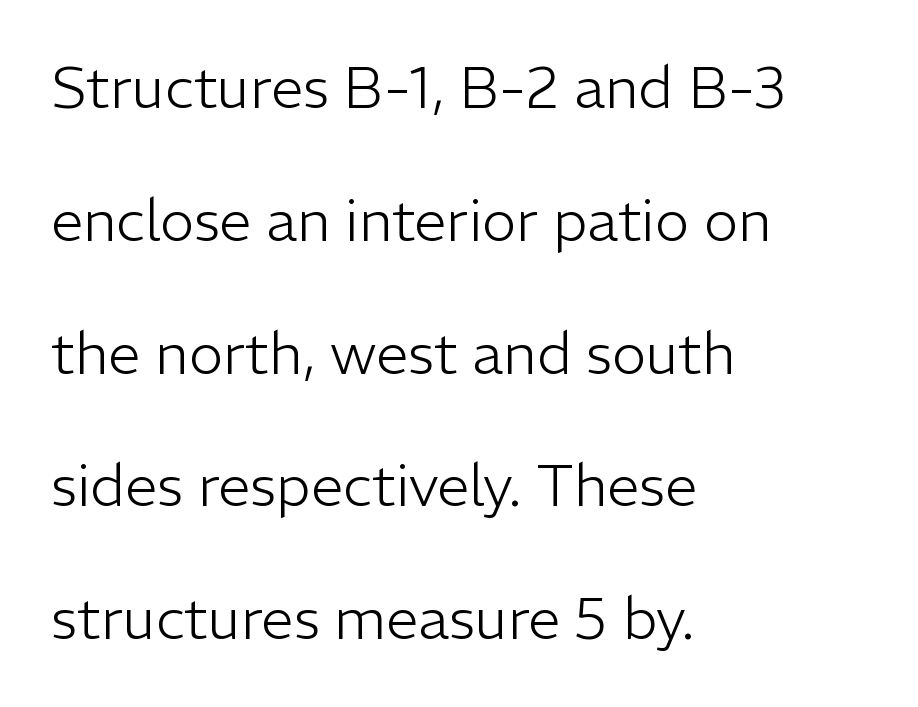
The image shows 58 px light sans-serif type, upright; set left-aligned, loose line spacing (2.29x), normal letter spacing, not underlined; low stroke contrast and a medium x-height.
